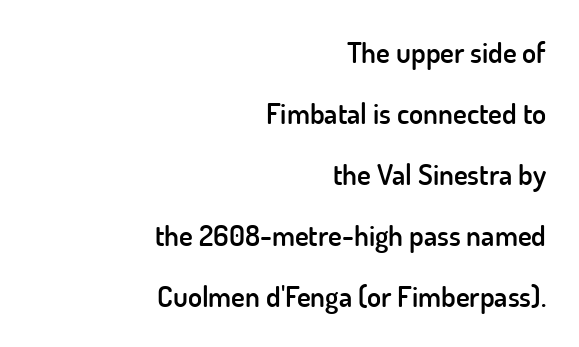
Plain, unruled lines of type. In terms of letterspacing, this is plain default setting. Serif or sans? Sans — the stroke terminals are bare. Which margin do the lines hug? The right one — the left edge is uneven. The rendering uses natural spacing where letterforms have individual widths.
